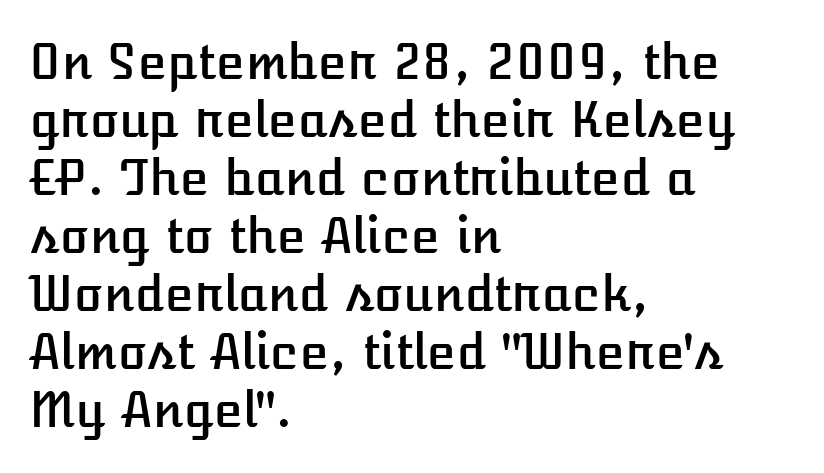
Spacing between characters is what you'd get straight out of the box. The passage shown is typed in a proportional face where columns would drift. This rendering features lettering with no underline. Nope, not italic — everything's standing straight. These lines stack with their left ends in a neat column.
